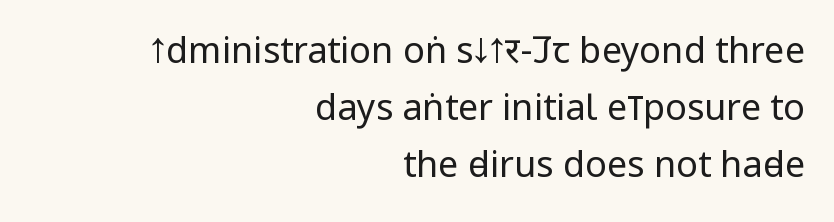
The image shows 36 px regular-weight, condensed sans-serif type, upright; set right-aligned, normal line spacing (1.59x), normal letter spacing, not underlined; low stroke contrast and a large x-height.
